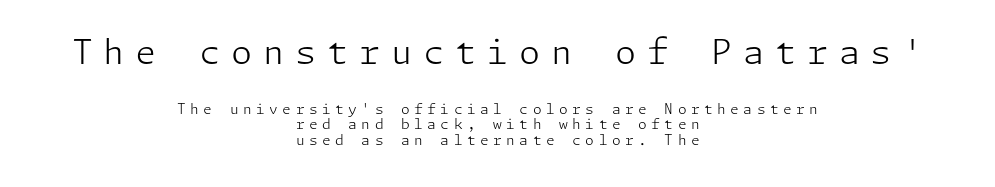
Q: Is the text bold? A: No.
Q: Is the text italic (slanted)? A: No, it is upright.
Q: Is the typeface a serif or a sans-serif typeface? A: Sans-serif.
Q: Is the text underlined? A: No.
Q: How is the paragraph aligned? A: Centered.
Q: Is the spacing between letters normal or unusually wide? A: Unusually wide.
Q: Is the spacing between lines tight, normal or loose? A: Tight.
Q: Which block of text is set in a larger size, the first (top) or the second (bottom)? A: The first (top) one.
Q: Width (condensed, normal, or wide)? A: Normal.
Q: Stroke contrast? A: Low.
Q: x-height? A: Medium.
